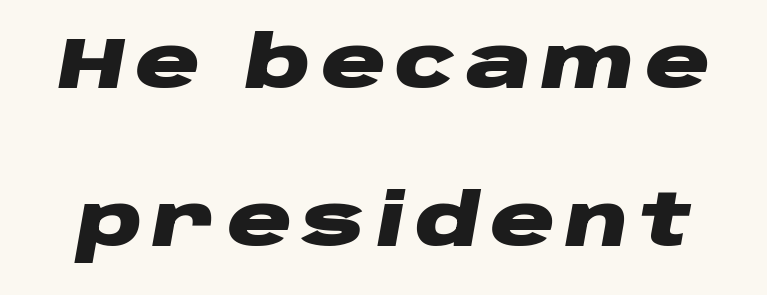
{"italic": "yes", "lean": "right", "slant_degrees": 10, "bold": "yes", "weight": "heavy", "width": "wide", "stroke_contrast": "low", "x_height": "large", "monospaced": "no", "underline": "no", "line_spacing": "loose", "line_spacing_ratio": 2.2, "glyph_px": 72}
